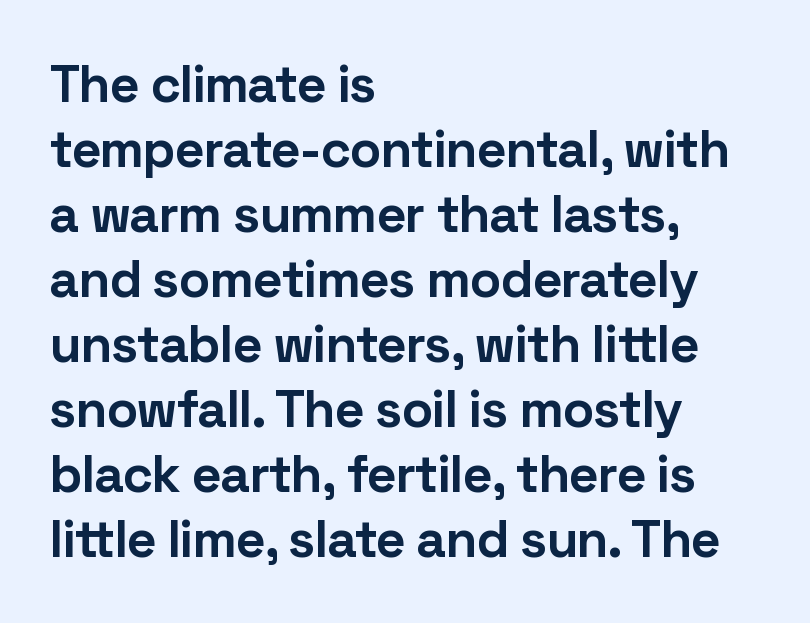
Are there feet on the stems? There aren't — it's a sans. Character widths vary here, with narrow letters taking less room than wide ones. The rows are spaced the way most documents space them. Has an underline been added? It has not. The characters look thick and weighty, a clear bold. The compositor pushed each line to the left boundary.
